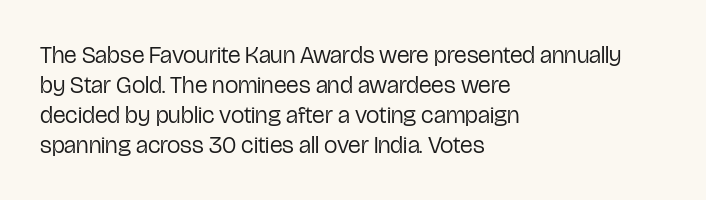
{"italic": "no", "bold": "no", "underline": "no", "align": "left", "line_spacing": "normal", "line_spacing_ratio": 1.25, "letter_spacing": "normal", "letter_spacing_em": 0.0, "glyph_px": 24}
